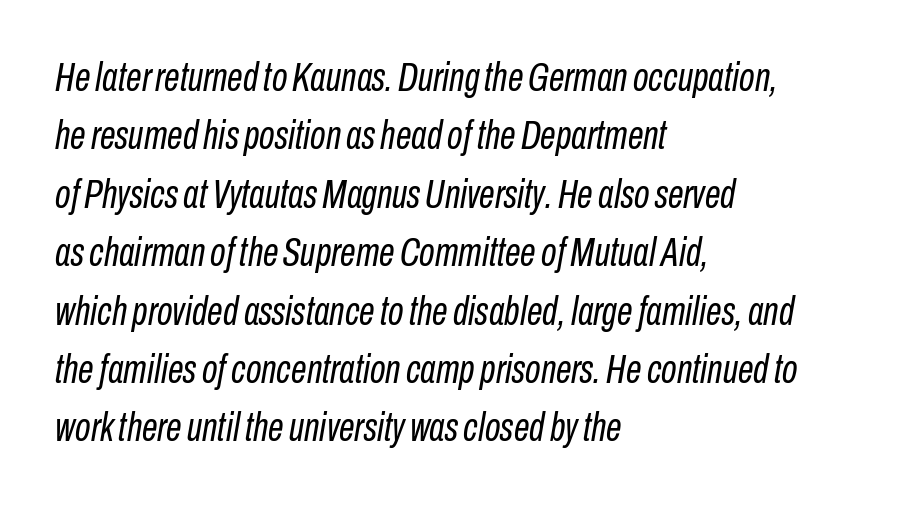
{"italic": "yes", "lean": "right", "slant_degrees": 10, "bold": "no", "weight": "regular", "width": "condensed", "stroke_contrast": "low", "x_height": "medium", "monospaced": "no", "underline": "no", "align": "left", "line_spacing": "normal", "line_spacing_ratio": 1.46, "letter_spacing": "normal", "letter_spacing_em": 0.0, "glyph_px": 40}
